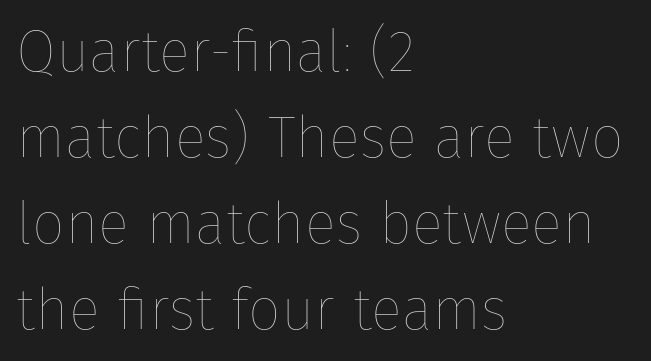
{"italic": "no", "bold": "no", "weight": "thin", "width": "normal", "stroke_contrast": "low", "x_height": "medium", "monospaced": "no", "underline": "no", "align": "left", "line_spacing": "normal", "line_spacing_ratio": 1.48, "letter_spacing": "normal", "letter_spacing_em": 0.0, "glyph_px": 58}
